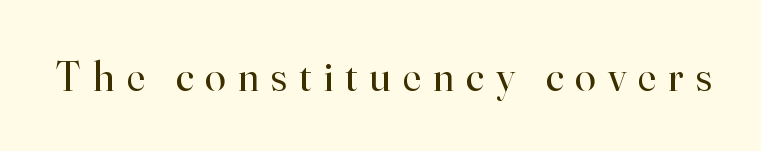
The image shows 42 px regular-weight serif type, upright; set unusually wide letter spacing (+0.29 em), not underlined; high stroke contrast and a small x-height.
